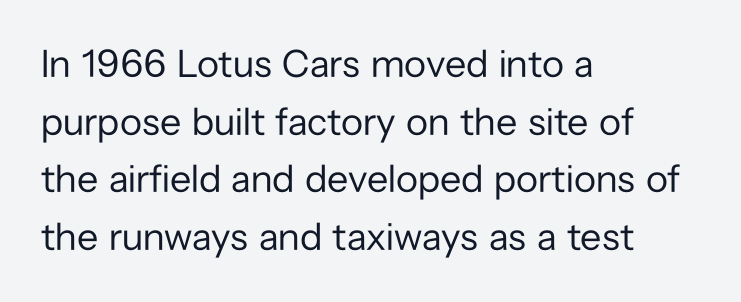
Nothing sits at the stroke ends, so this counts as sans-serif. Plain, unruled lines of type. Weight: in the light-to-regular range. The tracking reads as untouched default to a designer's eye.
